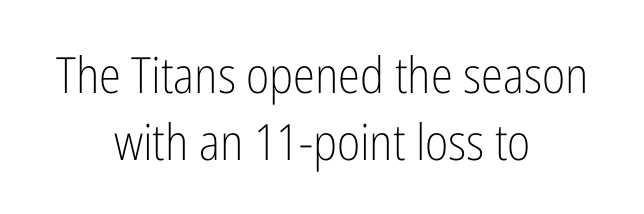
The lines in this sample share a center point and differ in where they start and stop. Spacing between characters is what you'd get straight out of the box. Baseline-to-baseline distance is the conventional proportion of letter height. Has an underline been added? It has not. You could not count columns in this text — the font is proportionally spaced. The typesetting does not lean heavy: it is not bold.
